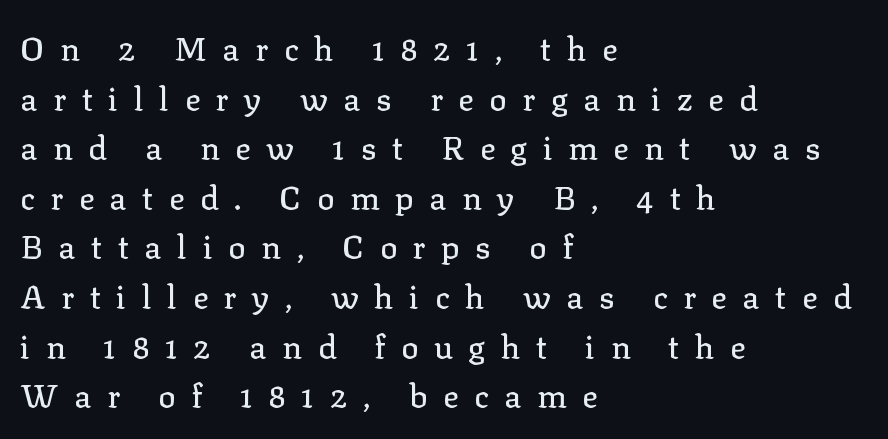
Yep, those are serifs on the letters. This is roman type, the default non-slanted kind. Anything drawn beneath the words? Only blank space. Looks like regular typesetting: each glyph gets only the width it needs. Horizontal bands of white between lines are of average thickness.
